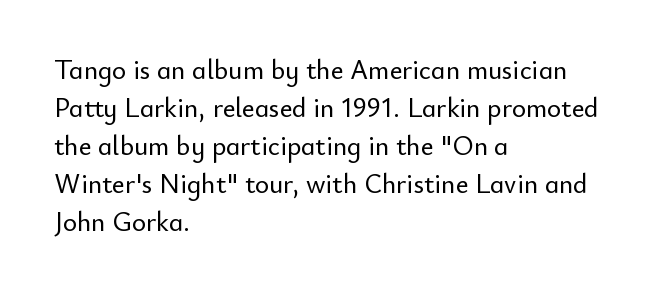
{"italic": "no", "underline": "no", "align": "left", "line_spacing": "normal", "line_spacing_ratio": 1.41, "letter_spacing": "normal", "letter_spacing_em": 0.0, "glyph_px": 27}
